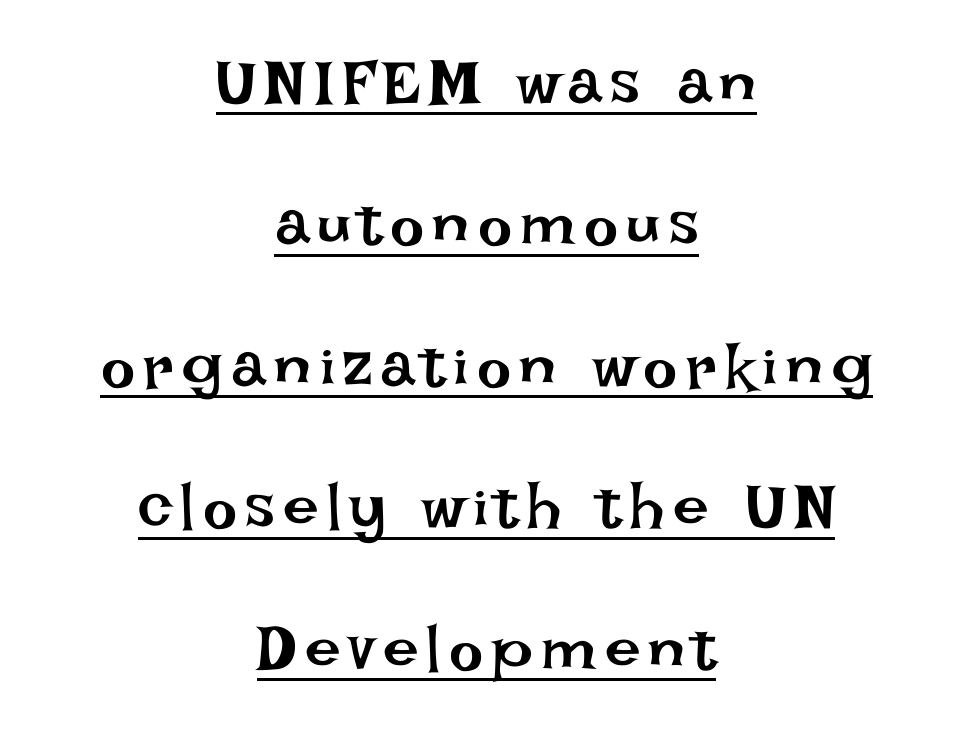
The image shows 64 px regular-weight type, upright; set centered, loose line spacing (2.21x), underlined; low stroke contrast and a large x-height.
